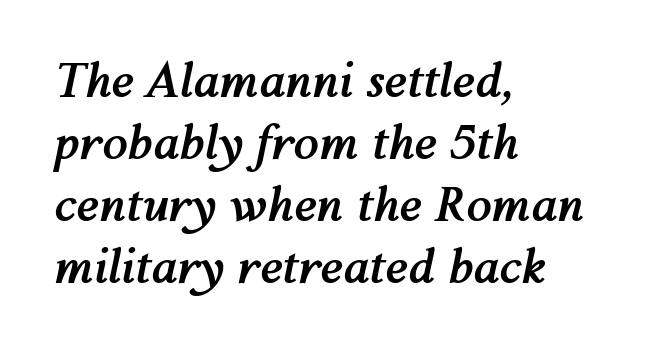
Q: Is the text bold? A: Yes.
Q: Is the text italic (slanted)? A: Yes, it leans right by about 12 degrees.
Q: Is the text underlined? A: No.
Q: How is the paragraph aligned? A: Left-aligned.
Q: Is the spacing between letters normal or unusually wide? A: Normal.
Q: Is the spacing between lines tight, normal or loose? A: Normal.
Q: Width (condensed, normal, or wide)? A: Normal.
Q: Stroke contrast? A: Medium.
Q: x-height? A: Medium.
Q: Monospaced? A: No.
